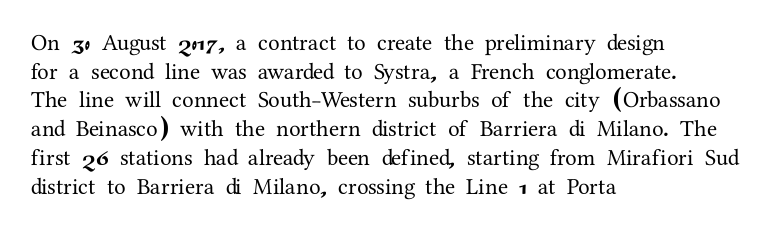
The image shows 23 px text type, upright; set left-aligned, normal line spacing (1.25x), normal letter spacing, not underlined.
